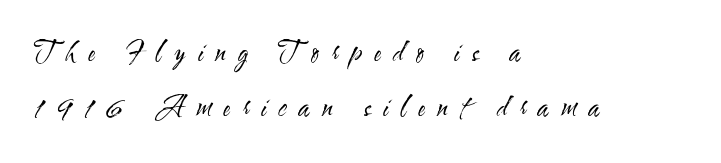
{"bold": "no", "underline": "no", "align": "left", "line_spacing": "loose", "line_spacing_ratio": 2.03, "letter_spacing": "wide", "letter_spacing_em": 0.46, "glyph_px": 27}
